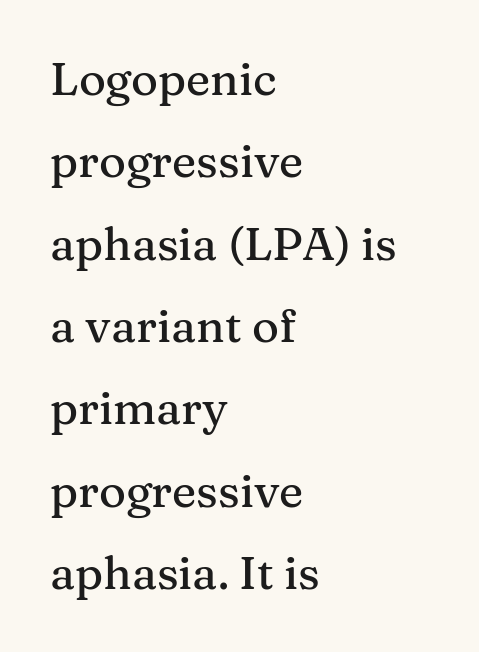
The image shows 46 px serif type, upright; set left-aligned, line spacing 1.79x, normal letter spacing, not underlined; medium stroke contrast and a medium x-height.
